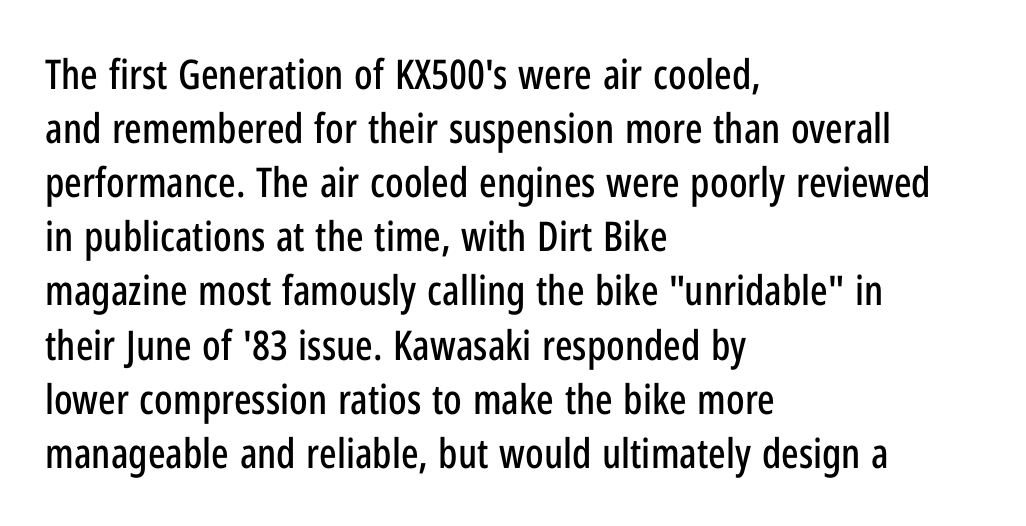
Q: Is the text italic (slanted)? A: No, it is upright.
Q: Is the typeface a serif or a sans-serif typeface? A: Sans-serif.
Q: Is the text underlined? A: No.
Q: How is the paragraph aligned? A: Left-aligned.
Q: Is the spacing between letters normal or unusually wide? A: Normal.
Q: Is the spacing between lines tight, normal or loose? A: Normal.
Q: Width (condensed, normal, or wide)? A: Condensed.
Q: Stroke contrast? A: Low.
Q: x-height? A: Medium.
Q: Monospaced? A: No.
